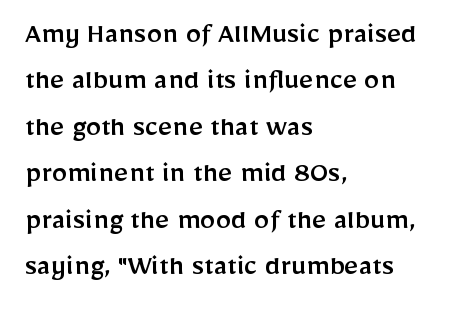
{"serif": "no", "italic": "no", "width": "normal", "stroke_contrast": "low", "x_height": "medium", "monospaced": "no", "underline": "no", "align": "left", "line_spacing": "normal", "line_spacing_ratio": 1.5, "letter_spacing": "normal", "letter_spacing_em": 0.0, "glyph_px": 31}
